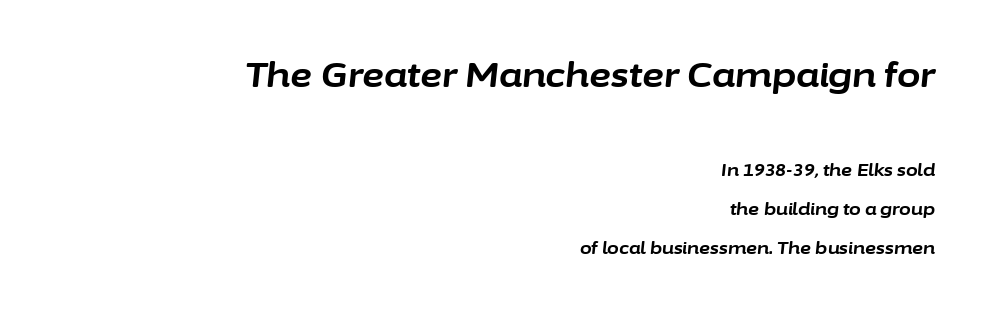
Is there much room between lines? Yes — plenty of vertical air separates them. Caption: bold face, heavy strokes. Yep, that's italic — everything's leaning. The passage is arranged like a letterhead date or caption credit — flush right.
